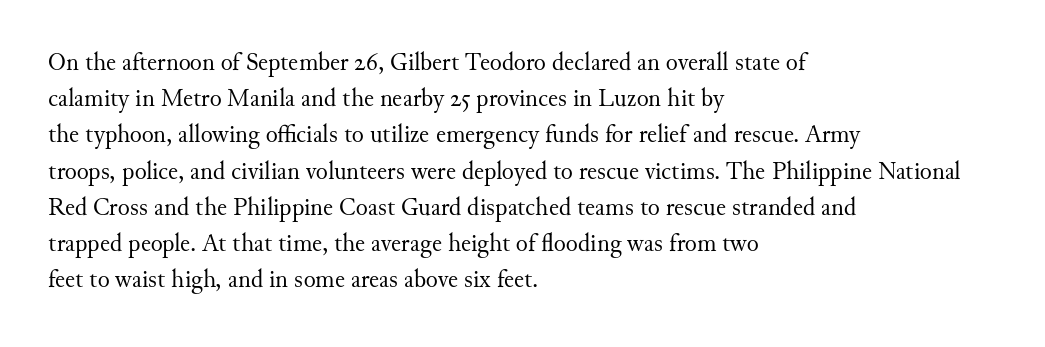
The cut favours lightness, reaching ordinary text weight at its darkest. Left-aligned paragraph, ragged on the right. There is no visible air inserted between adjacent glyphs. Has an underline been added? It has not. Upright lettering throughout. Leading matches the norm, producing a regular column.
